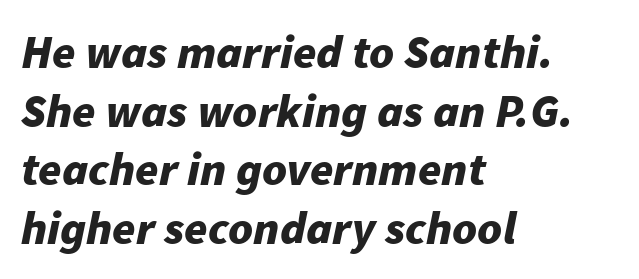
Is the block centered? No — it sits flush against the left margin. The words here are not underlined. The letters advance in unequal steps, a hallmark of proportional type. What stands out about the letter spacing? Nothing — it is the standard amount.
